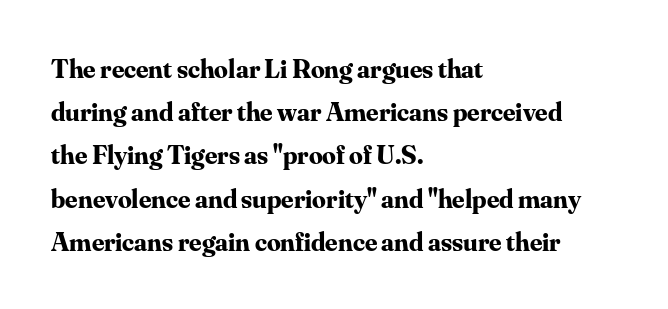
{"italic": "no", "bold": "yes", "underline": "no", "align": "left", "line_spacing": "normal", "line_spacing_ratio": 1.6, "letter_spacing": "normal", "letter_spacing_em": 0.0, "glyph_px": 27}
